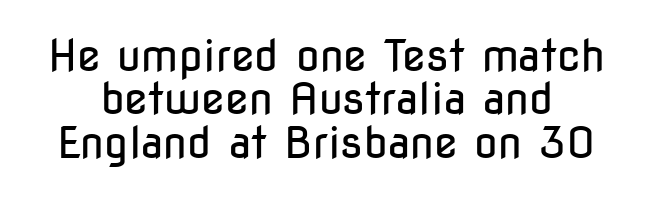
The image shows 43 px regular-weight, condensed sans-serif type, upright; set tight line spacing (1.01x), normal letter spacing, not underlined; low stroke contrast and a medium x-height.
